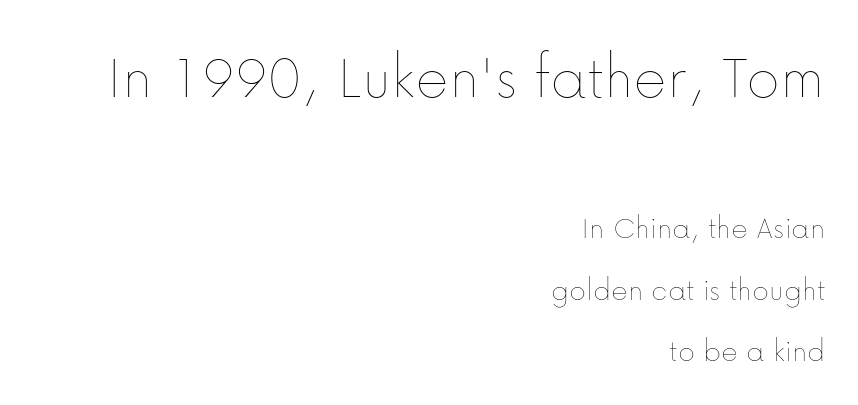
{"italic": "no", "bold": "no", "weight": "thin", "width": "normal", "stroke_contrast": "low", "x_height": "medium", "monospaced": "no", "underline": "no", "align": "right", "line_spacing": "loose", "line_spacing_ratio": 1.91, "letter_spacing": "normal", "letter_spacing_em": 0.0, "larger_block": "first", "size_ratio": 2.0, "glyph_px": 64}
